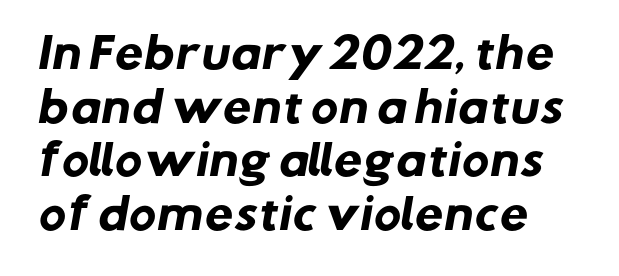
The image shows 41 px heavy sans-serif type; set left-aligned, normal line spacing (1.31x), normal letter spacing, not underlined; low stroke contrast and a medium x-height.
